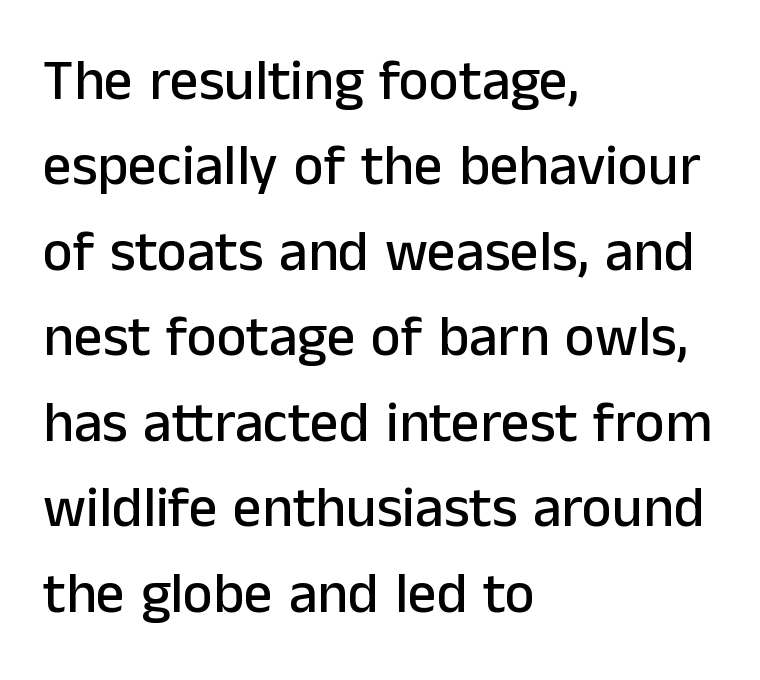
Q: Is the text italic (slanted)? A: No, it is upright.
Q: Is the typeface a serif or a sans-serif typeface? A: Sans-serif.
Q: Is the text underlined? A: No.
Q: How is the paragraph aligned? A: Left-aligned.
Q: Is the spacing between letters normal or unusually wide? A: Normal.
Q: Is the spacing between lines tight, normal or loose? A: Normal.
Q: Width (condensed, normal, or wide)? A: Normal.
Q: Stroke contrast? A: Low.
Q: x-height? A: Medium.
Q: Monospaced? A: No.
